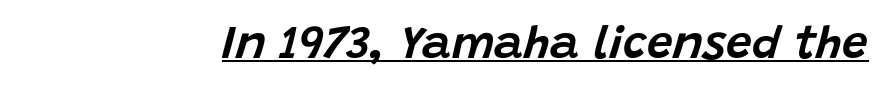
The image shows 46 px text type, italic (leaning right); set normal letter spacing, underlined; low stroke contrast and a large x-height.
